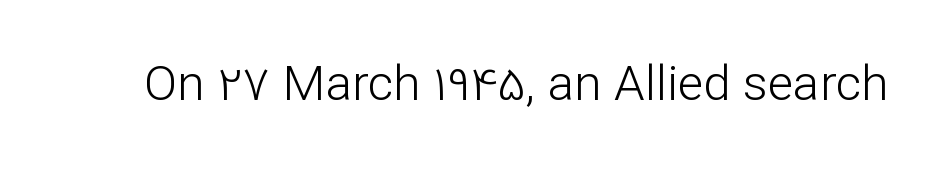
Q: Is the text bold? A: No.
Q: Is the text italic (slanted)? A: No, it is upright.
Q: Is the typeface a serif or a sans-serif typeface? A: Sans-serif.
Q: Is the text underlined? A: No.
Q: Is the spacing between letters normal or unusually wide? A: Normal.
Q: Width (condensed, normal, or wide)? A: Normal.
Q: Stroke contrast? A: Low.
Q: x-height? A: Medium.
Q: Monospaced? A: No.
